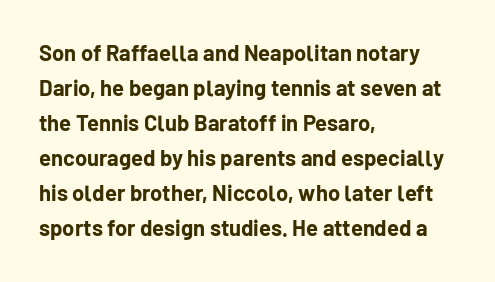
The image shows 22 px bold type, upright; set left-aligned, normal line spacing (1.59x), normal letter spacing, not underlined.
